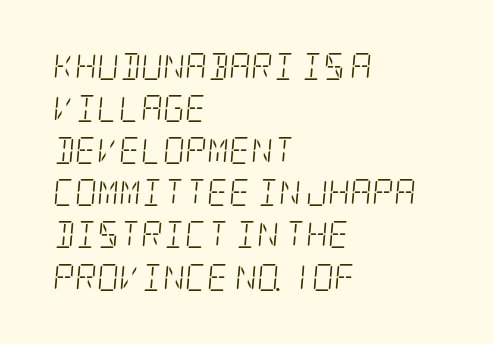
{"italic": "yes", "lean": "right", "slant_degrees": 5, "bold": "no", "underline": "no", "align": "left", "line_spacing": "normal", "line_spacing_ratio": 1.56, "letter_spacing": "normal", "letter_spacing_em": 0.0, "glyph_px": 27}
